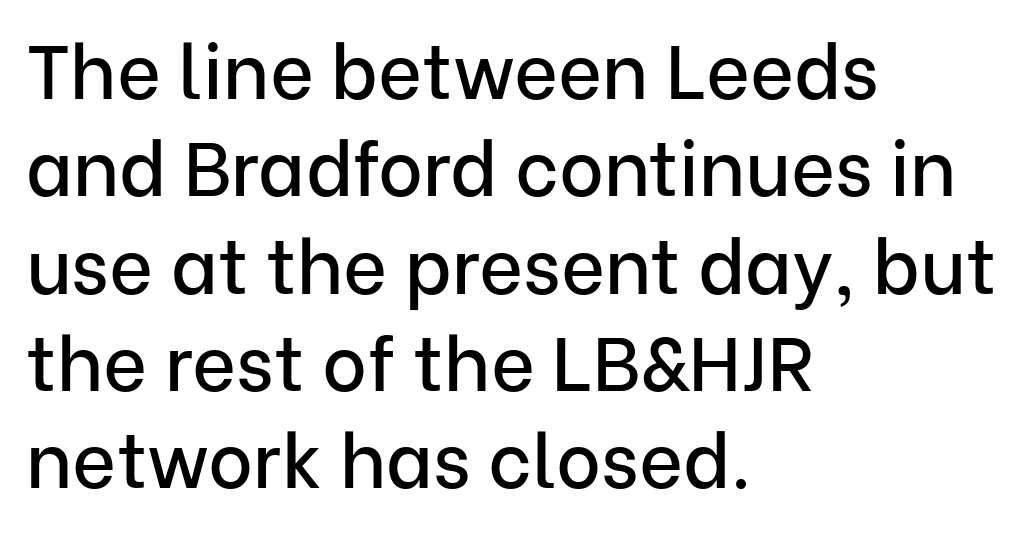
The image shows 76 px sans-serif type, upright; set left-aligned, normal line spacing (1.28x), normal letter spacing, not underlined; low stroke contrast and a medium x-height.
